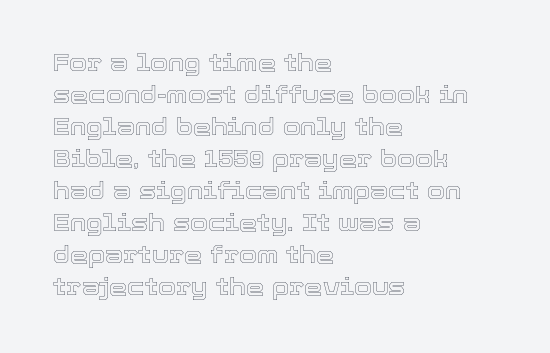
{"italic": "no", "underline": "no", "align": "left", "line_spacing": "normal", "line_spacing_ratio": 1.39, "letter_spacing": "normal", "letter_spacing_em": 0.0, "glyph_px": 23}
